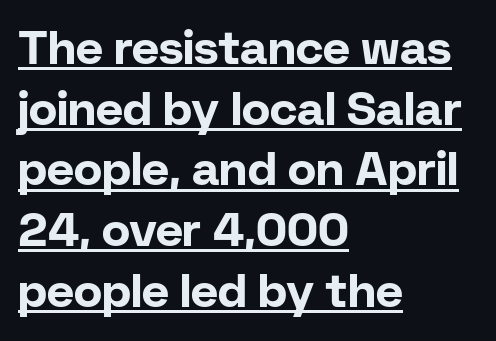
The image shows 47 px bold sans-serif type, upright; set left-aligned, normal line spacing (1.29x), normal letter spacing, underlined; low stroke contrast and a medium x-height.
